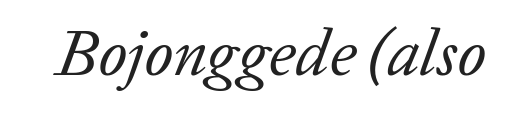
The image shows 66 px regular-weight serif type, italic (leaning right); set normal letter spacing, not underlined; low stroke contrast and a medium x-height.
